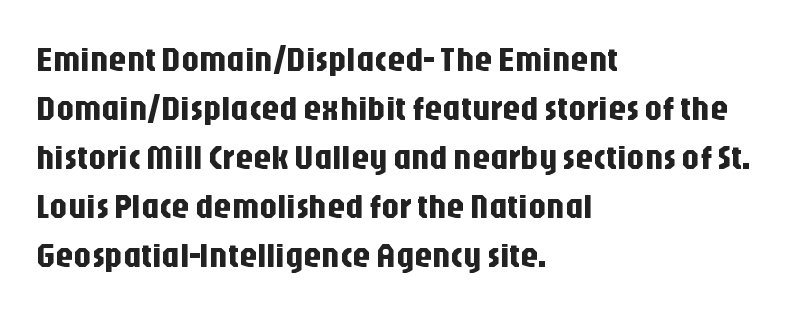
{"serif": "no", "italic": "no", "width": "condensed", "stroke_contrast": "low", "x_height": "large", "monospaced": "no", "underline": "no", "align": "left", "line_spacing": "normal", "line_spacing_ratio": 1.4, "letter_spacing": "normal", "letter_spacing_em": 0.0, "glyph_px": 35}
